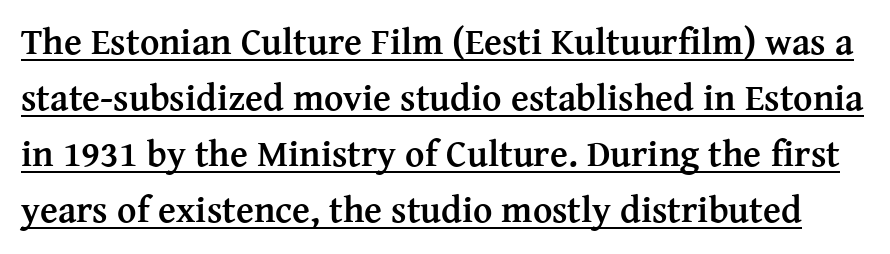
{"serif": "yes", "italic": "no", "bold": "yes", "weight": "semibold", "width": "normal", "stroke_contrast": "medium", "x_height": "medium", "monospaced": "no", "underline": "yes", "line_spacing": "normal", "line_spacing_ratio": 1.51, "letter_spacing": "normal", "letter_spacing_em": 0.0, "glyph_px": 37}
